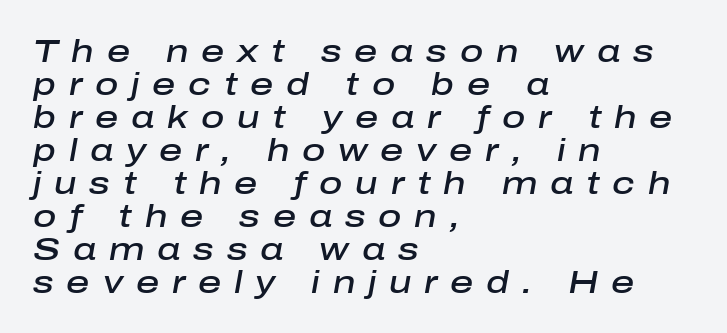
The area under the type is left untouched. This is oblique type, the kind used for emphasis or titles. One glance says dense: line gaps are narrower than usual. These lines are rendered in a variable-pitch font. In terms of weight, the rendering is demibold, just under bold. The setting favours the left margin, as ordinary paragraphs usually do.
